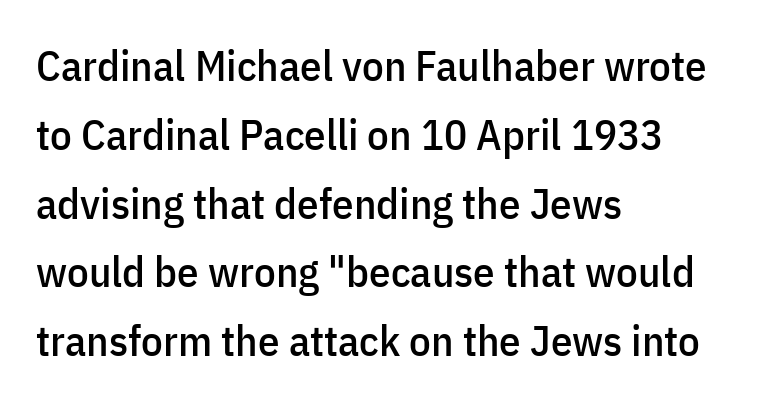
Q: Is the text italic (slanted)? A: No, it is upright.
Q: Is the typeface a serif or a sans-serif typeface? A: Sans-serif.
Q: Is the text underlined? A: No.
Q: How is the paragraph aligned? A: Left-aligned.
Q: Is the spacing between letters normal or unusually wide? A: Normal.
Q: Is the spacing between lines tight, normal or loose? A: Normal.
Q: Width (condensed, normal, or wide)? A: Condensed.
Q: Stroke contrast? A: Low.
Q: x-height? A: Medium.
Q: Monospaced? A: No.
